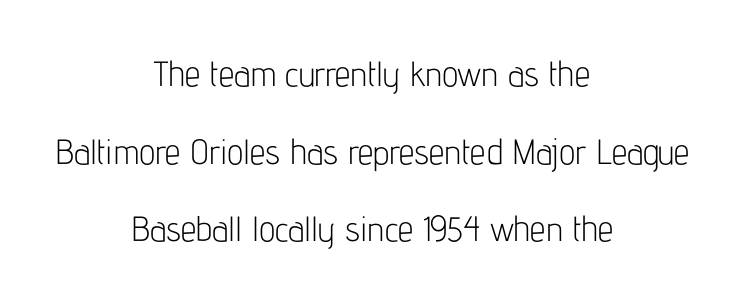
Q: Is the text bold? A: No.
Q: Is the text italic (slanted)? A: No, it is upright.
Q: Is the typeface a serif or a sans-serif typeface? A: Sans-serif.
Q: Is the text underlined? A: No.
Q: How is the paragraph aligned? A: Centered.
Q: Is the spacing between letters normal or unusually wide? A: Normal.
Q: Is the spacing between lines tight, normal or loose? A: Loose.
Q: Width (condensed, normal, or wide)? A: Condensed.
Q: Stroke contrast? A: Low.
Q: x-height? A: Medium.
Q: Monospaced? A: No.
